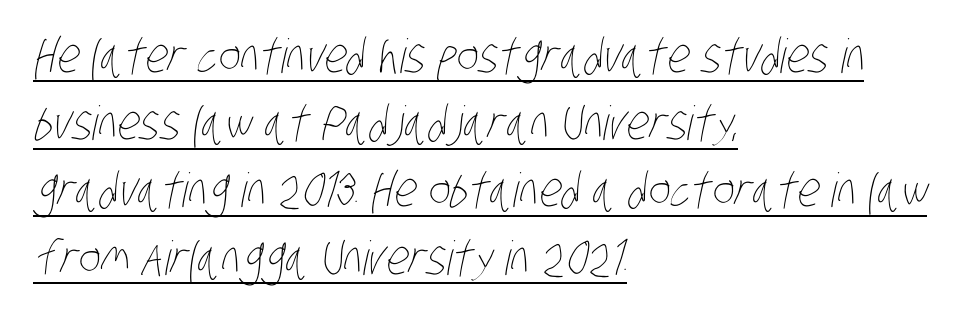
{"bold": "no", "weight": "thin", "width": "condensed", "stroke_contrast": "low", "x_height": "large", "monospaced": "no", "underline": "yes", "align": "left", "line_spacing": "normal", "line_spacing_ratio": 1.43, "letter_spacing": "normal", "letter_spacing_em": 0.0, "glyph_px": 47}
